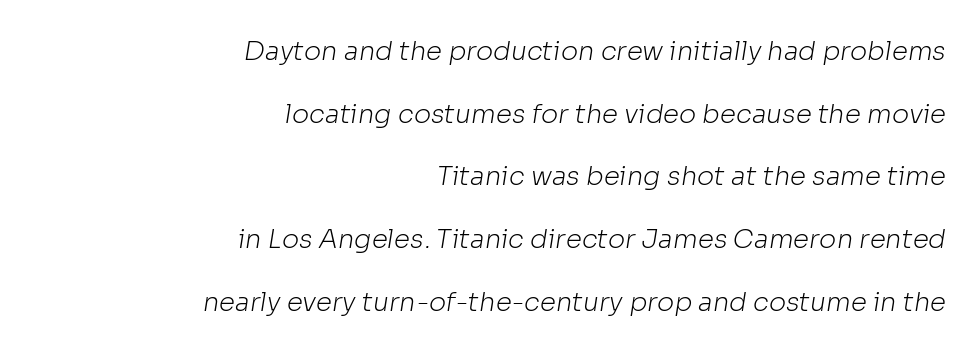
Q: Is the text bold? A: No.
Q: Is the text underlined? A: No.
Q: How is the paragraph aligned? A: Right-aligned.
Q: Is the spacing between letters normal or unusually wide? A: Normal.
Q: Is the spacing between lines tight, normal or loose? A: Loose.
